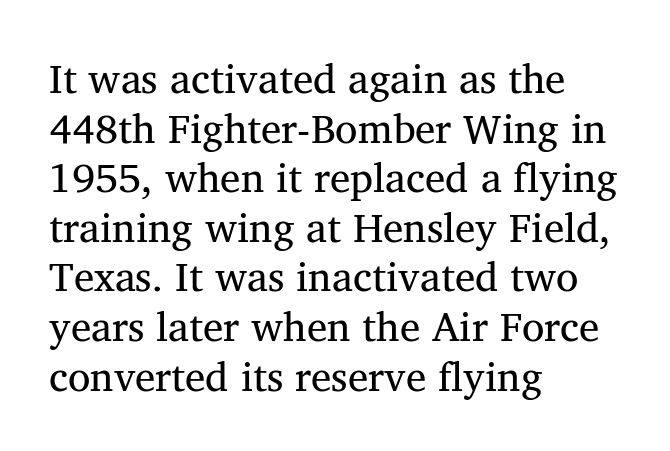
No extra ink here — the face is not bold. Caption: standard tracking, unaltered. A serif font was chosen for this passage. The specimen omits any rule beneath the text block's lines. Visually the block forms a straight wall on the left and a jagged coastline on the right. The face used here is proportionally spaced, like ordinary book or web type.
